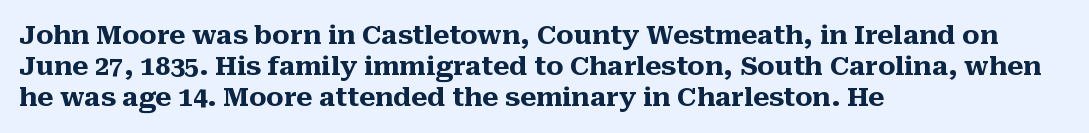
Q: Is the text bold? A: Yes.
Q: Is the text italic (slanted)? A: No, it is upright.
Q: Is the text underlined? A: No.
Q: How is the paragraph aligned? A: Left-aligned.
Q: Is the spacing between letters normal or unusually wide? A: Normal.
